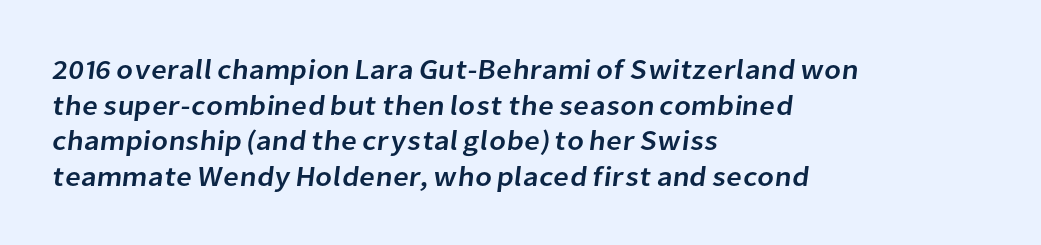
{"serif": "no", "width": "normal", "stroke_contrast": "low", "x_height": "medium", "monospaced": "no", "underline": "no", "align": "left", "line_spacing": "normal", "line_spacing_ratio": 1.27, "letter_spacing": "normal", "letter_spacing_em": 0.0, "glyph_px": 28}
